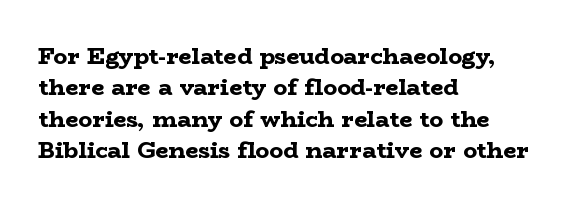
If you drew a line through each stem, it would be perfectly vertical. The face used here has the dense, thick strokes of a bold. All the whitespace from short lines collects on the right. Observe the ordinary spacing: letters are neighbours, not strangers. Rule under the text: the space is simply empty.
